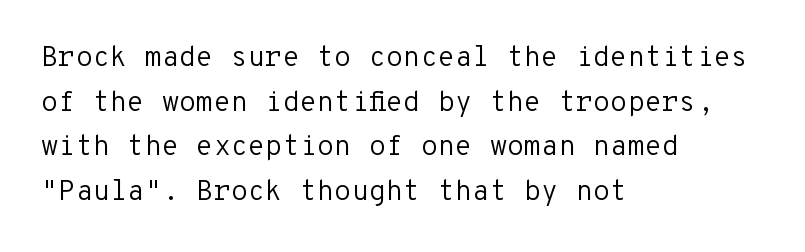
{"serif": "no", "italic": "no", "bold": "no", "weight": "regular", "width": "normal", "stroke_contrast": "low", "x_height": "medium", "monospaced": "yes", "underline": "no", "align": "left", "line_spacing": "normal", "line_spacing_ratio": 1.59, "letter_spacing": "normal", "letter_spacing_em": 0.0, "glyph_px": 28}
